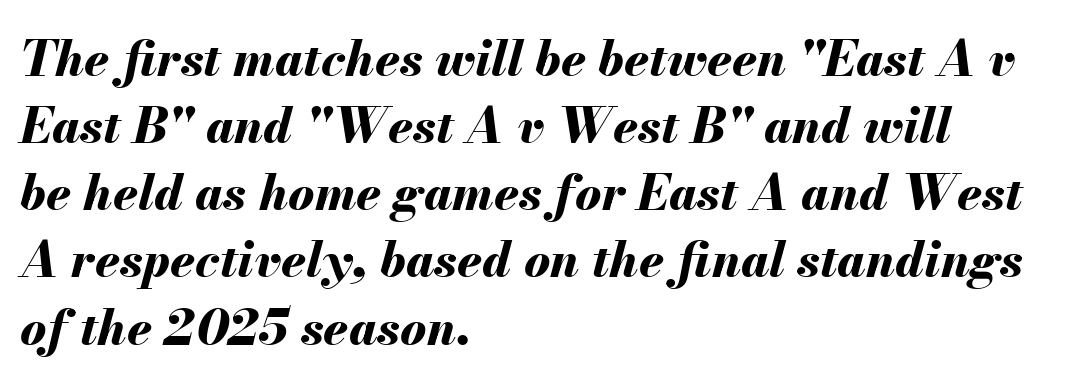
{"italic": "yes", "lean": "right", "slant_degrees": 13, "bold": "yes", "weight": "bold", "width": "normal", "stroke_contrast": "medium", "x_height": "small", "monospaced": "no", "underline": "no", "align": "left", "line_spacing": "normal", "line_spacing_ratio": 1.37, "letter_spacing": "normal", "letter_spacing_em": 0.0, "glyph_px": 49}
